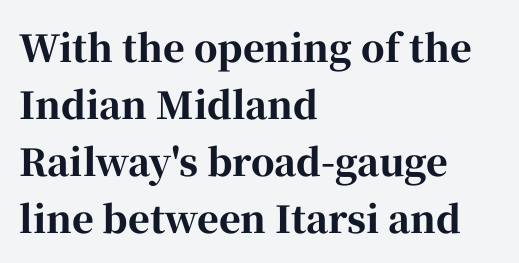
Line starts are locked; line ends wander. Serif or sans? Serif — the stroke terminals have little feet. Spacing verdict: proportional, widths tailored to each character. Letters rest on an invisible, unmarked baseline. Each word holds together tightly as a unit, with standard inter-letter gaps. How would I describe the line gaps? Plain and ordinary.
